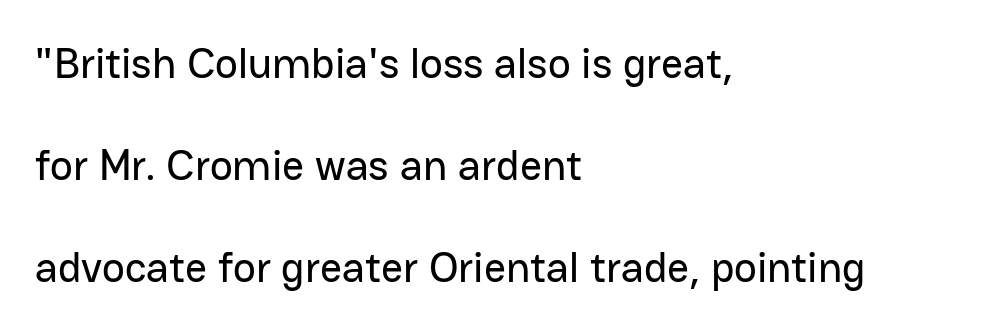
The image shows 43 px sans-serif type, upright; set left-aligned, loose line spacing (2.37x), normal letter spacing, not underlined; low stroke contrast and a medium x-height.
